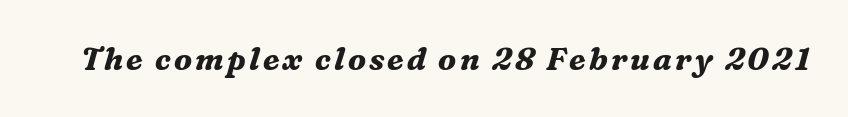
The glyphs are unaccompanied by any horizontal stroke below them. Bold? Absolutely — the strokes are thick and heavy. Tall strokes in this sample are angled rather than plumb. Character widths vary here, with narrow letters taking less room than wide ones.
